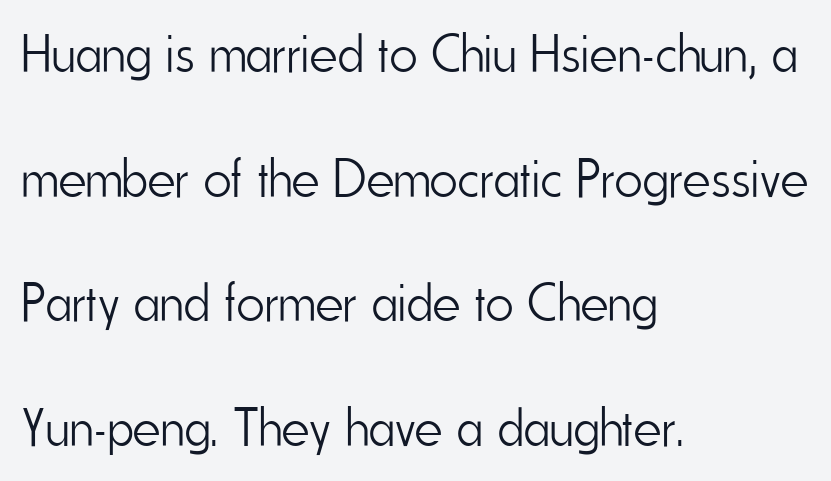
The image shows 54 px light, condensed sans-serif type, upright; set left-aligned, loose line spacing (2.31x), normal letter spacing, not underlined; low stroke contrast and a small x-height.
